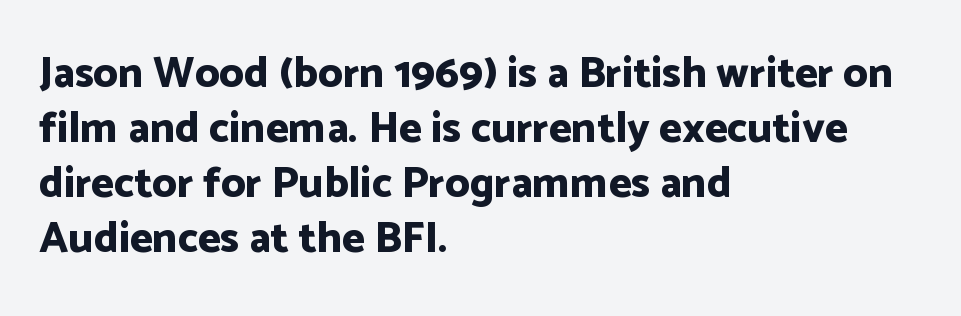
{"serif": "no", "italic": "no", "bold": "yes", "weight": "bold", "width": "normal", "stroke_contrast": "low", "x_height": "medium", "monospaced": "no", "underline": "no", "align": "left", "line_spacing": "normal", "line_spacing_ratio": 1.28, "letter_spacing": "normal", "letter_spacing_em": 0.0, "glyph_px": 43}
